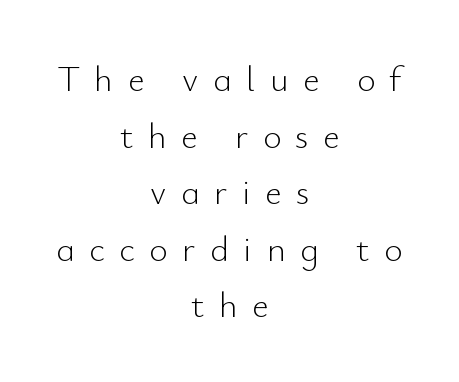
Proportional: the letters do not fall into vertical columns. The text was rendered using a sans face with plain stroke endings. The space directly below the letters is spotless. The weight would be labelled regular, book, light, or lighter still. Loose tracking; the words dissolve into strings of separated letters. Reading down the block, each line starts at a different indent, mirrored at its end.
